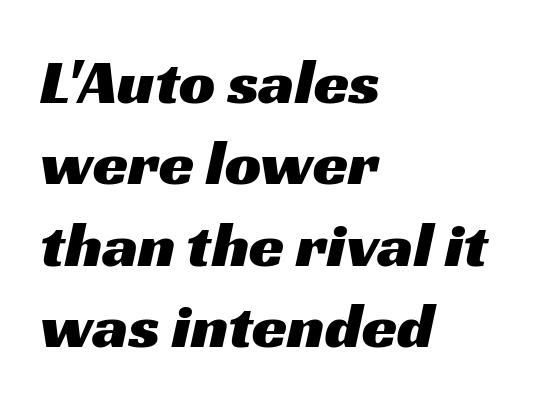
The image shows 64 px wide sans-serif type; set left-aligned, normal line spacing (1.27x), normal letter spacing, not underlined; medium stroke contrast and a medium x-height.
